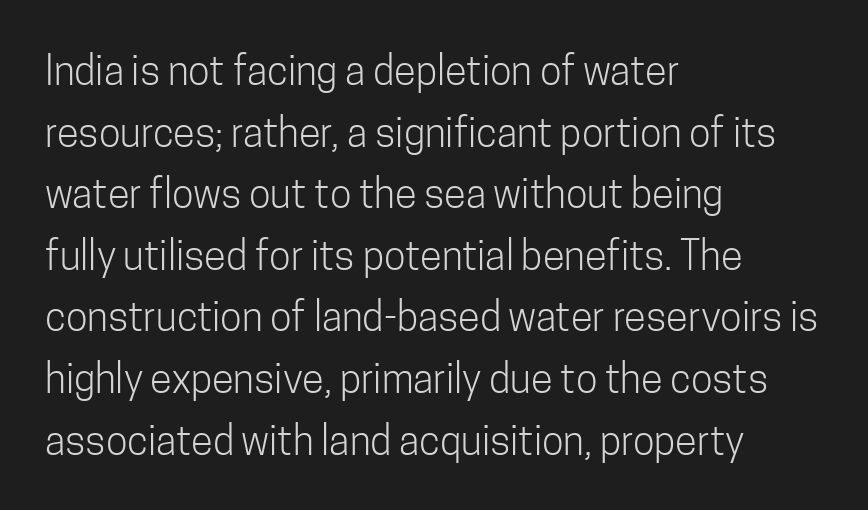
The image shows 40 px light, condensed sans-serif type, upright; set left-aligned, normal line spacing (1.54x), normal letter spacing, not underlined; low stroke contrast and a medium x-height.
